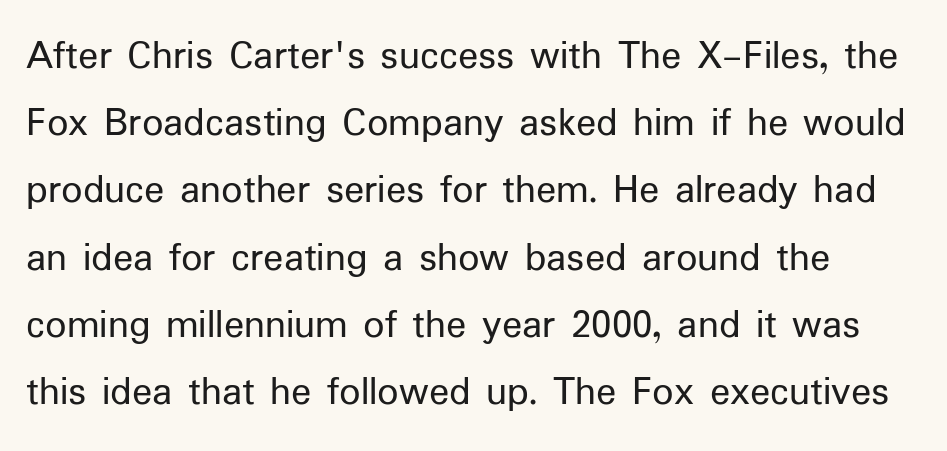
Q: Is the text bold? A: No.
Q: Is the text italic (slanted)? A: No, it is upright.
Q: Is the typeface a serif or a sans-serif typeface? A: Sans-serif.
Q: Is the text underlined? A: No.
Q: How is the paragraph aligned? A: Left-aligned.
Q: Is the spacing between letters normal or unusually wide? A: Normal.
Q: Is the spacing between lines tight, normal or loose? A: Normal.
Q: Width (condensed, normal, or wide)? A: Normal.
Q: Stroke contrast? A: Low.
Q: x-height? A: Medium.
Q: Monospaced? A: No.
